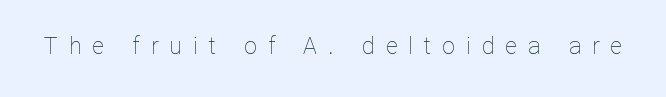
The strip under each line holds only bare page. Display-style spreading of the glyphs; the letterfit is very open. Ascenders rise straight up at ninety degrees. Bold? No — there's no thickening of the strokes.
